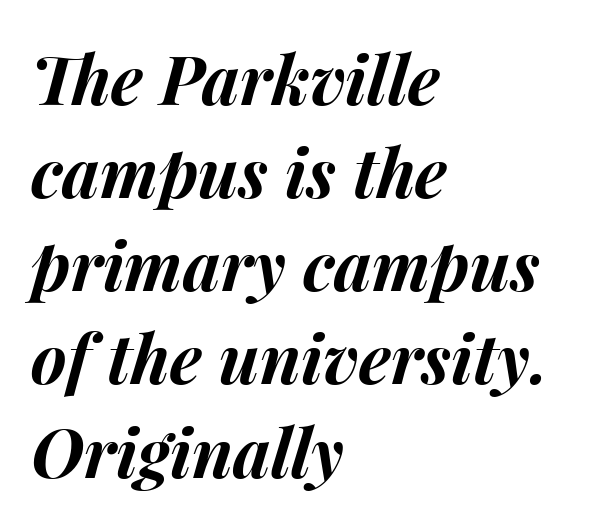
Honestly, the row spacing looks completely unremarkable. Is this a fixed-width face? No — the glyphs have proportional, varying widths. These lines are set flush left with a ragged right edge. Typographic density is high because the face is bold.
